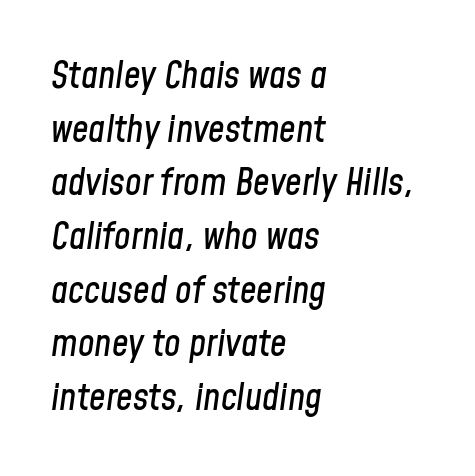
Q: Is the text italic (slanted)? A: Yes, it leans right by about 8 degrees.
Q: Is the text underlined? A: No.
Q: How is the paragraph aligned? A: Left-aligned.
Q: Is the spacing between letters normal or unusually wide? A: Normal.
Q: Is the spacing between lines tight, normal or loose? A: Normal.
Q: Width (condensed, normal, or wide)? A: Condensed.
Q: Stroke contrast? A: Low.
Q: x-height? A: Medium.
Q: Monospaced? A: No.
